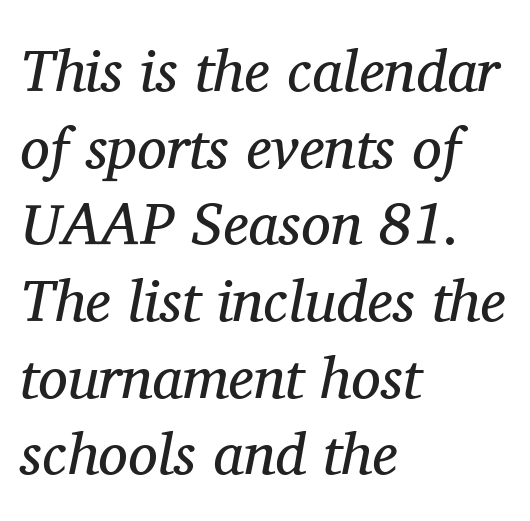
Q: Is the text bold? A: No.
Q: Is the text italic (slanted)? A: Yes, it leans right by about 11 degrees.
Q: Is the typeface a serif or a sans-serif typeface? A: Serif.
Q: Is the text underlined? A: No.
Q: How is the paragraph aligned? A: Left-aligned.
Q: Is the spacing between letters normal or unusually wide? A: Normal.
Q: Is the spacing between lines tight, normal or loose? A: Normal.
Q: Width (condensed, normal, or wide)? A: Normal.
Q: Stroke contrast? A: Medium.
Q: x-height? A: Medium.
Q: Monospaced? A: No.
